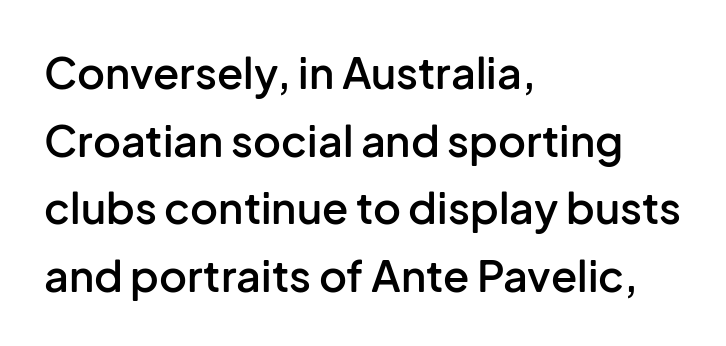
{"serif": "no", "italic": "no", "bold": "semi", "weight": "semibold", "width": "normal", "stroke_contrast": "low", "x_height": "medium", "monospaced": "no", "underline": "no", "align": "left", "line_spacing": "normal", "line_spacing_ratio": 1.57, "letter_spacing": "normal", "letter_spacing_em": 0.0, "glyph_px": 43}
